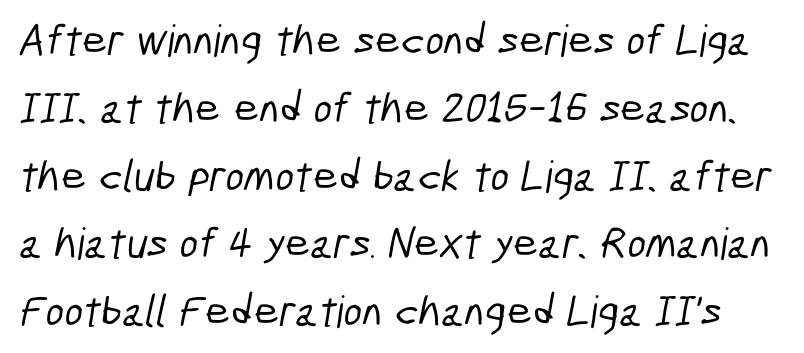
Q: Is the typeface a serif or a sans-serif typeface? A: Sans-serif.
Q: Is the text underlined? A: No.
Q: Is the spacing between letters normal or unusually wide? A: Normal.
Q: Is the spacing between lines tight, normal or loose? A: Normal.
Q: Width (condensed, normal, or wide)? A: Condensed.
Q: Stroke contrast? A: Low.
Q: x-height? A: Medium.
Q: Monospaced? A: No.
